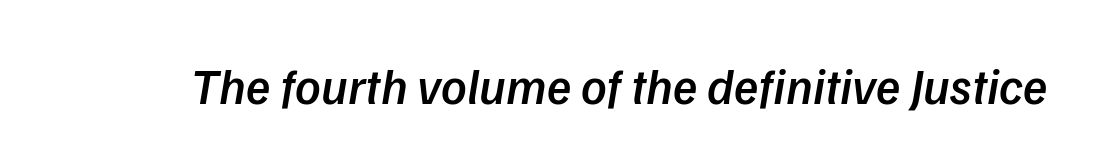
Set as a demibold, roughly 600 on the weight scale. Compared with ordinary roman type, these characters are visibly tilted. Honestly, the letter spacing is just normal — you wouldn't notice it. Varying glyph widths throughout — classic text-font behaviour. Unmarked baselines from the first word to the last.
